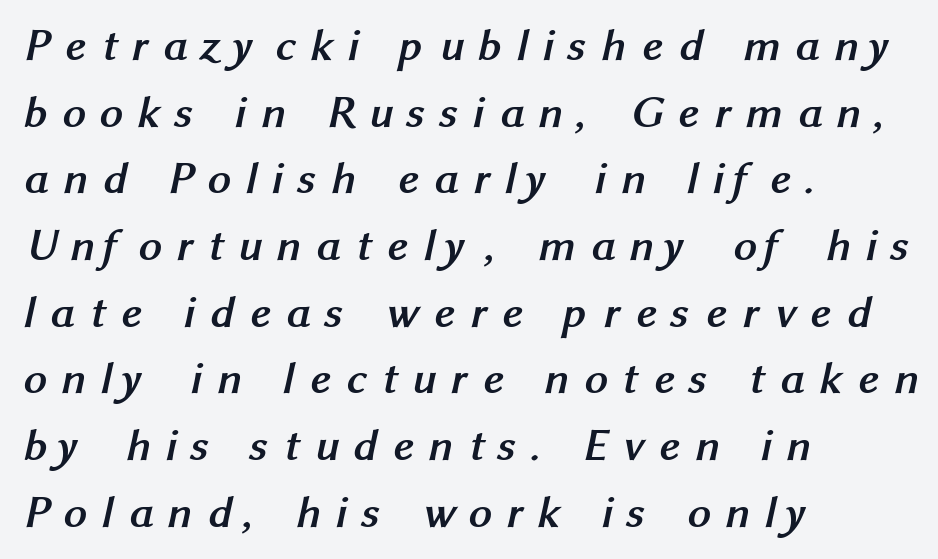
This rendering employs a face without finishing strokes, i.e., a sans-serif. On the weight axis this lands at bold, roughly 700. These lines sit exactly where default settings would place them. The letters are spread apart with noticeably loose tracking. Horizontally, the lines are justified to the leading edge only.
